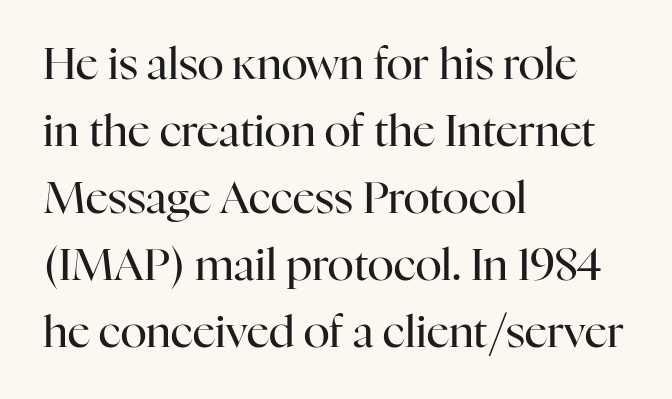
{"serif": "yes", "italic": "no", "bold": "no", "weight": "regular", "width": "normal", "stroke_contrast": "high", "x_height": "medium", "monospaced": "no", "underline": "no", "align": "left", "line_spacing": "normal", "line_spacing_ratio": 1.52, "letter_spacing": "normal", "letter_spacing_em": 0.0, "glyph_px": 44}
